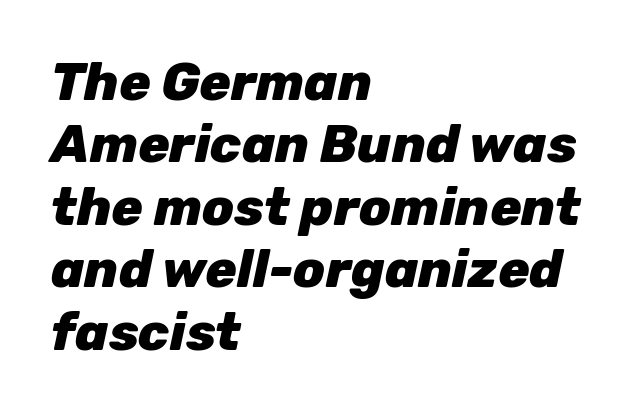
Q: Is the text bold? A: Yes.
Q: Is the text italic (slanted)? A: Yes, it leans right by about 12 degrees.
Q: Is the text underlined? A: No.
Q: How is the paragraph aligned? A: Left-aligned.
Q: Is the spacing between letters normal or unusually wide? A: Normal.
Q: Width (condensed, normal, or wide)? A: Normal.
Q: Stroke contrast? A: Low.
Q: x-height? A: Medium.
Q: Monospaced? A: No.
